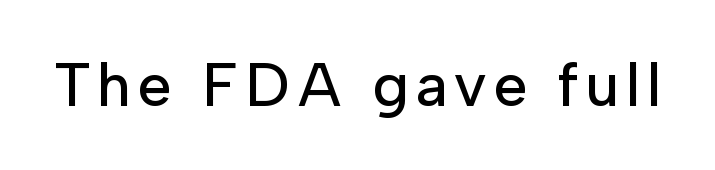
The image shows 61 px sans-serif type, upright; set not underlined; low stroke contrast and a medium x-height.
